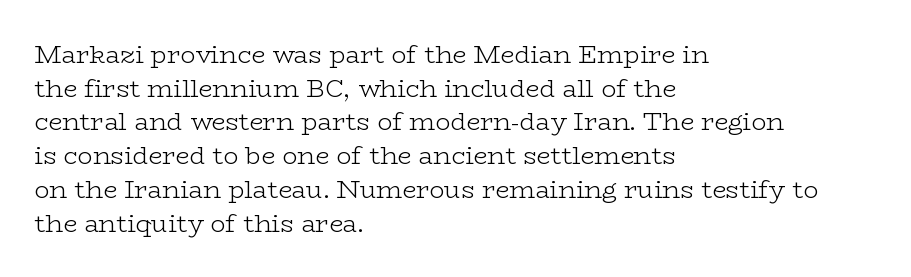
{"italic": "no", "bold": "no", "underline": "no", "align": "left", "line_spacing": "normal", "line_spacing_ratio": 1.35, "letter_spacing": "normal", "letter_spacing_em": 0.0, "glyph_px": 25}
